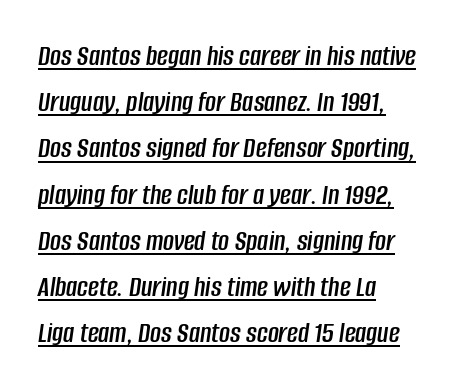
The rag falls on the right side of this text block. Tracking value appears to be zero — textbook default spacing. Each letter keeps its own natural width here, so spacing adapts to shape. Rows of type keep a routine distance in the vertical direction. The string is rendered with underlining switched on.
